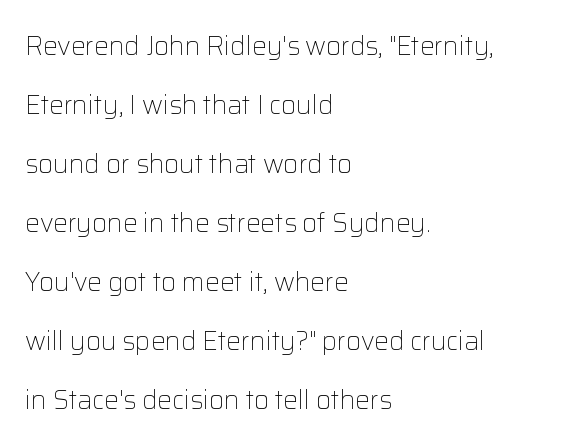
Q: Is the text bold? A: No.
Q: Is the text italic (slanted)? A: No, it is upright.
Q: Is the text underlined? A: No.
Q: How is the paragraph aligned? A: Left-aligned.
Q: Is the spacing between letters normal or unusually wide? A: Normal.
Q: Is the spacing between lines tight, normal or loose? A: Loose.
